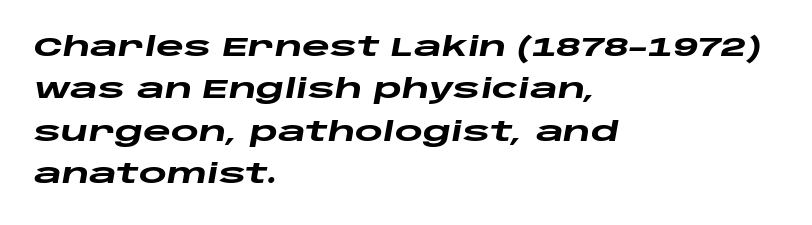
The image shows 27 px bold type, italic (leaning right); set left-aligned, normal line spacing (1.57x), normal letter spacing, not underlined.
